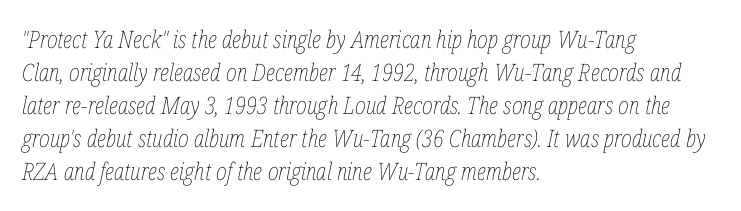
The image shows 24 px text type, italic (leaning right); set left-aligned, normal line spacing (1.38x), normal letter spacing, not underlined.
